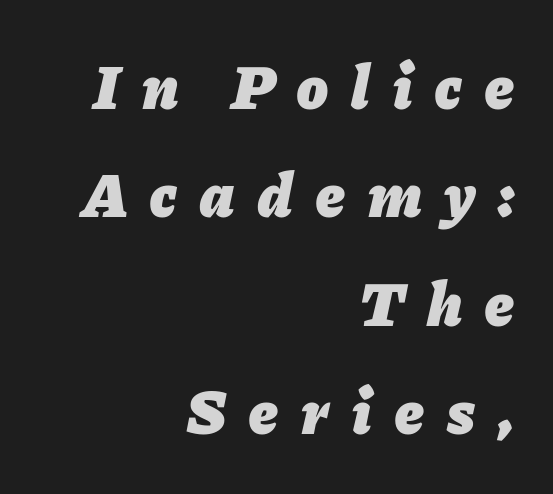
Here the designer chose a conventional face with non-uniform glyph widths. The tracking reads as deliberately expanded to a designer's eye. The sample has been set heavy, in full bold. Words float on clear page, feet unadorned. The axis of the letterforms is tilted away from vertical.
